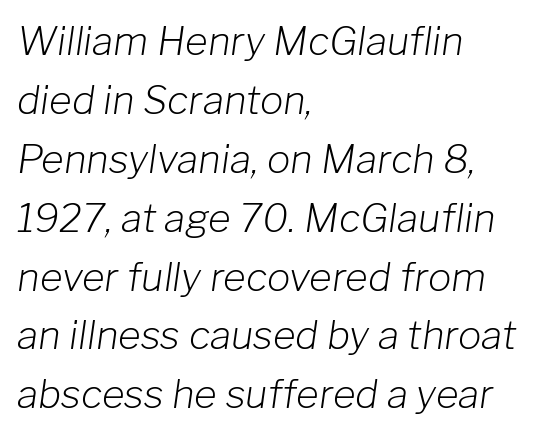
Q: Is the text bold? A: No.
Q: Is the text italic (slanted)? A: Yes, it leans right by about 8 degrees.
Q: Is the text underlined? A: No.
Q: How is the paragraph aligned? A: Left-aligned.
Q: Is the spacing between letters normal or unusually wide? A: Normal.
Q: Is the spacing between lines tight, normal or loose? A: Normal.
Q: Width (condensed, normal, or wide)? A: Normal.
Q: Stroke contrast? A: Low.
Q: x-height? A: Medium.
Q: Monospaced? A: No.
